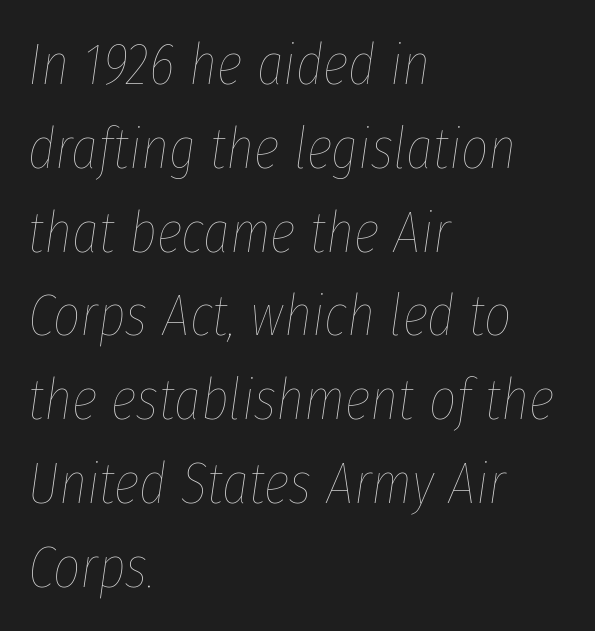
{"italic": "yes", "lean": "right", "slant_degrees": 8, "bold": "no", "weight": "thin", "width": "condensed", "stroke_contrast": "low", "x_height": "medium", "monospaced": "no", "underline": "no", "align": "left", "line_spacing": "normal", "line_spacing_ratio": 1.42, "letter_spacing": "normal", "letter_spacing_em": 0.0, "glyph_px": 59}
